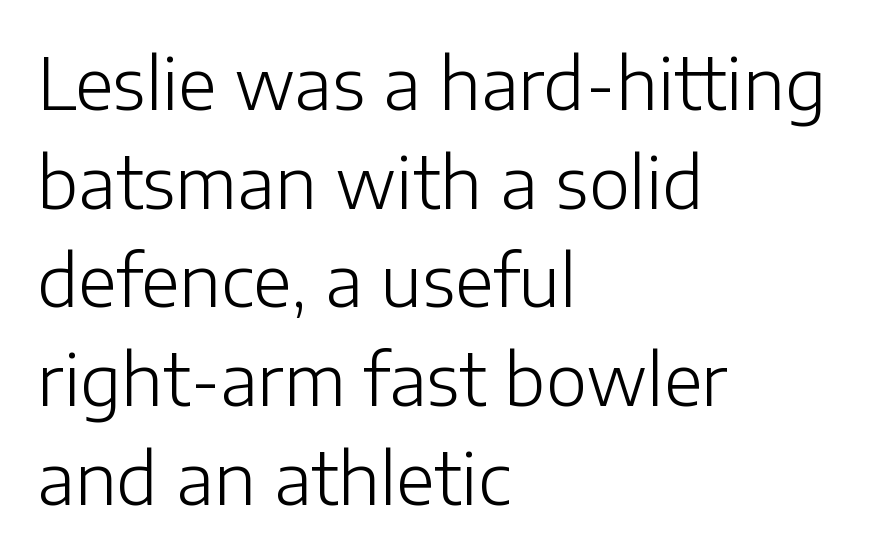
The image shows 70 px light sans-serif type, upright; set left-aligned, normal line spacing (1.41x), normal letter spacing, not underlined; low stroke contrast and a medium x-height.
